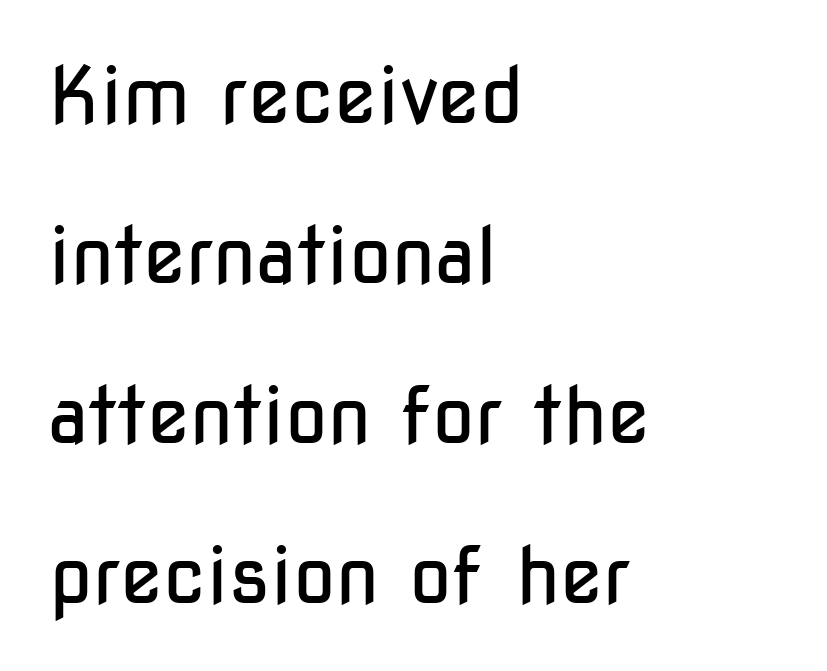
Q: Is the text bold? A: No.
Q: Is the text italic (slanted)? A: No, it is upright.
Q: Is the typeface a serif or a sans-serif typeface? A: Sans-serif.
Q: Is the text underlined? A: No.
Q: How is the paragraph aligned? A: Left-aligned.
Q: Is the spacing between letters normal or unusually wide? A: Normal.
Q: Is the spacing between lines tight, normal or loose? A: Loose.
Q: Width (condensed, normal, or wide)? A: Condensed.
Q: Stroke contrast? A: Low.
Q: x-height? A: Medium.
Q: Monospaced? A: No.
